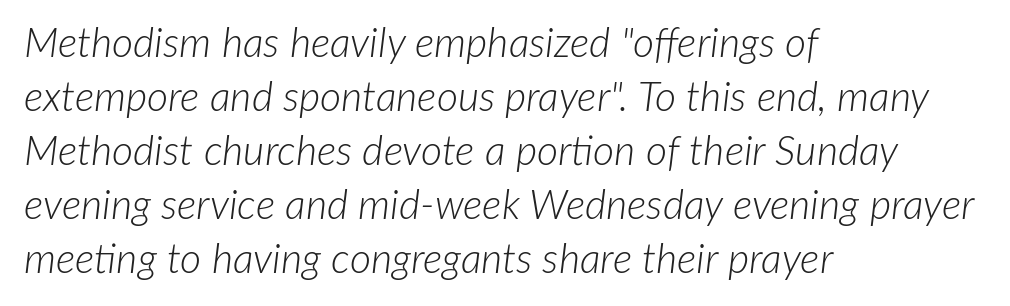
Q: Is the text bold? A: No.
Q: Is the text italic (slanted)? A: Yes, it leans right by about 7 degrees.
Q: Is the text underlined? A: No.
Q: How is the paragraph aligned? A: Left-aligned.
Q: Is the spacing between letters normal or unusually wide? A: Normal.
Q: Is the spacing between lines tight, normal or loose? A: Normal.
Q: Width (condensed, normal, or wide)? A: Normal.
Q: Stroke contrast? A: Low.
Q: x-height? A: Medium.
Q: Monospaced? A: No.
